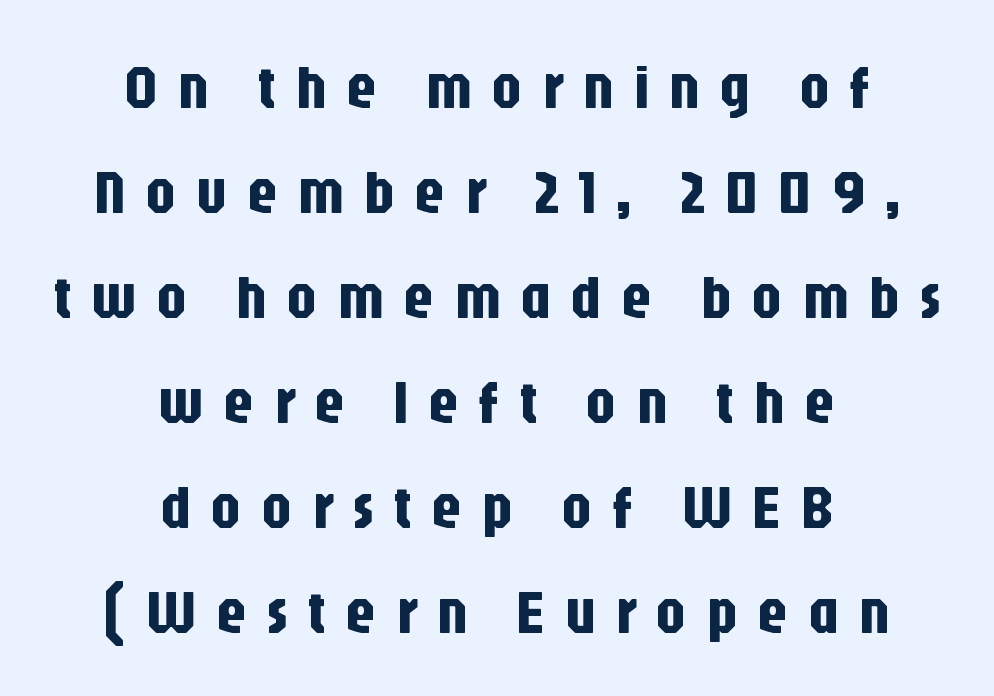
Q: Is the text italic (slanted)? A: No, it is upright.
Q: Is the typeface a serif or a sans-serif typeface? A: Sans-serif.
Q: Is the text underlined? A: No.
Q: How is the paragraph aligned? A: Centered.
Q: Is the spacing between letters normal or unusually wide? A: Unusually wide.
Q: Width (condensed, normal, or wide)? A: Condensed.
Q: Stroke contrast? A: Low.
Q: x-height? A: Large.
Q: Monospaced? A: No.
